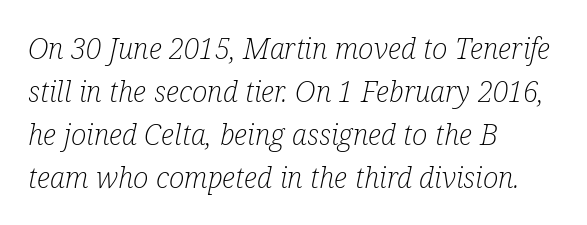
The rendering uses natural spacing where letterforms have individual widths. Bare-footed words on every line. There's an unmistakable incline to the writing here. Short note: letters normally spaced.
